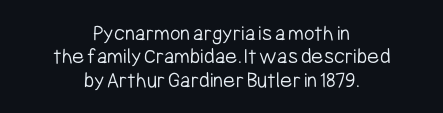
{"italic": "no", "bold": "no", "underline": "no", "align": "center", "line_spacing": "tight", "line_spacing_ratio": 1.02, "letter_spacing": "normal", "letter_spacing_em": 0.0, "glyph_px": 23}
